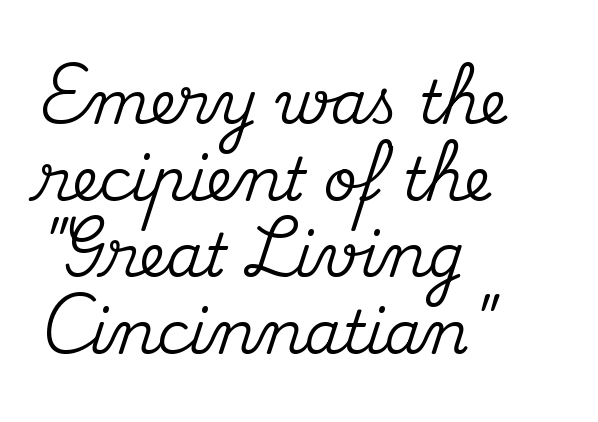
The image shows 59 px serif type; set left-aligned, normal line spacing (1.3x), normal letter spacing, not underlined; medium stroke contrast and a small x-height.
